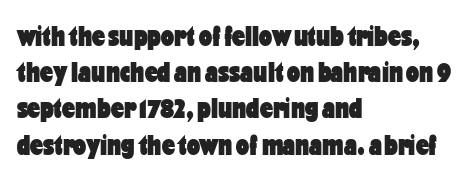
Q: Is the text bold? A: Yes.
Q: Is the text italic (slanted)? A: No, it is upright.
Q: Is the typeface a serif or a sans-serif typeface? A: Sans-serif.
Q: Is the text underlined? A: No.
Q: How is the paragraph aligned? A: Left-aligned.
Q: Is the spacing between letters normal or unusually wide? A: Normal.
Q: Is the spacing between lines tight, normal or loose? A: Normal.
Q: Width (condensed, normal, or wide)? A: Condensed.
Q: Stroke contrast? A: Low.
Q: x-height? A: Medium.
Q: Monospaced? A: No.
